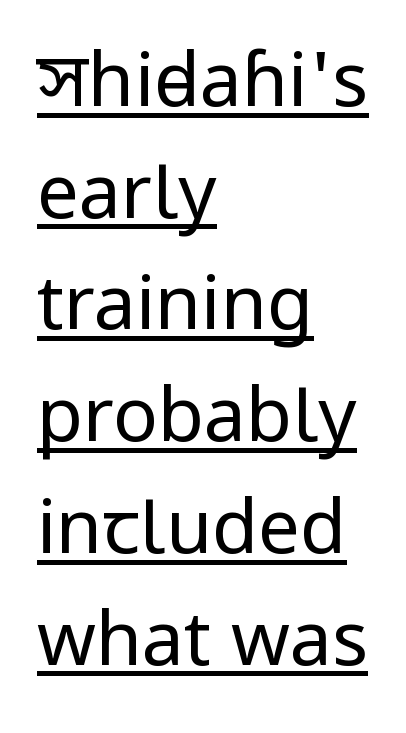
Is the letter spacing exaggerated? No — it looks like the ordinary default. The setting favours the left margin, as ordinary paragraphs usually do. Examine the stroke ends and you'll find no serifs. Is the stroke heavy? The answer is a plain regular-or-lighter. Reading down the column, the eye jumps a familiar distance to each next line.
